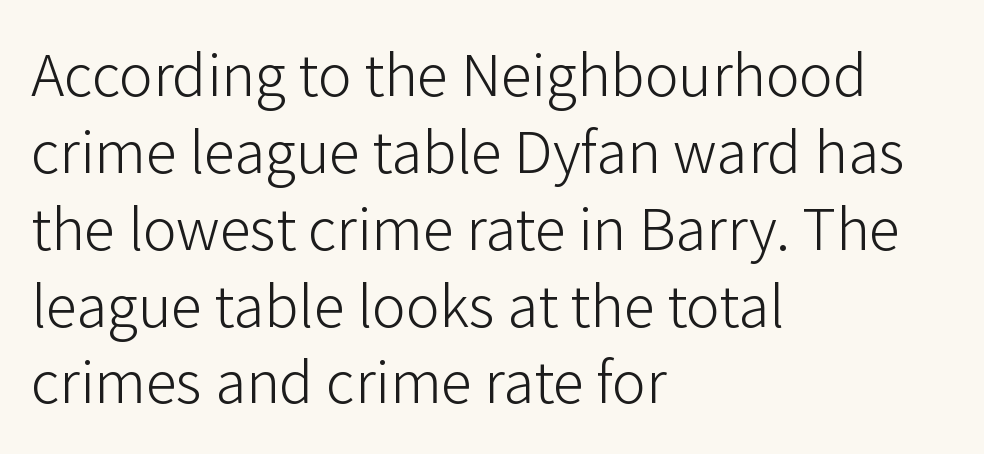
Every row of glyphs begins at an identical x-position on the left. The passage shown is not underscored anywhere. In terms of posture, this sample is upright. Note: no serifs on the glyphs. Think of a printed novel: that variable character pitch is what you see here. The type is set solid horizontally, with unmodified tracking.
